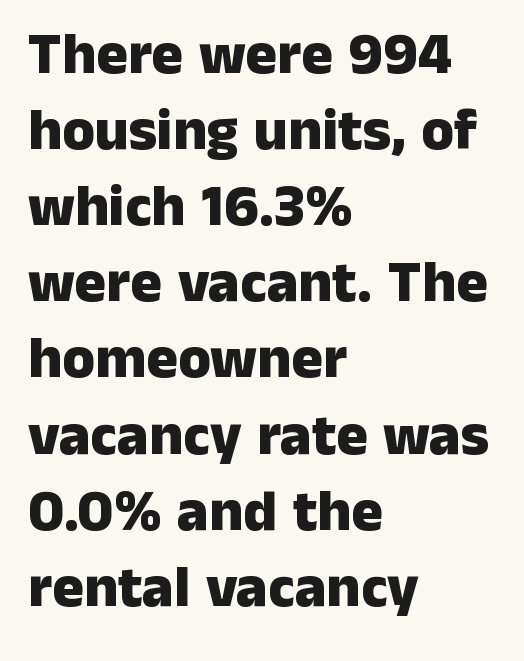
Q: Is the text bold? A: Yes.
Q: Is the text italic (slanted)? A: No, it is upright.
Q: Is the typeface a serif or a sans-serif typeface? A: Sans-serif.
Q: Is the text underlined? A: No.
Q: How is the paragraph aligned? A: Left-aligned.
Q: Is the spacing between letters normal or unusually wide? A: Normal.
Q: Is the spacing between lines tight, normal or loose? A: Normal.
Q: Width (condensed, normal, or wide)? A: Normal.
Q: Stroke contrast? A: Low.
Q: x-height? A: Medium.
Q: Monospaced? A: No.
